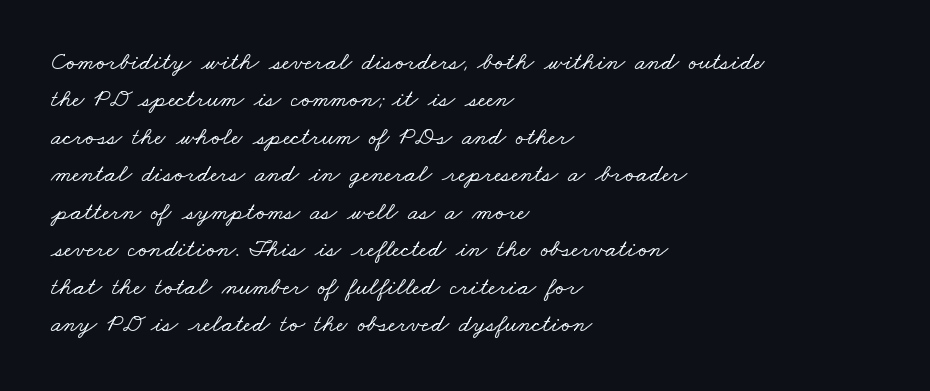
{"underline": "no", "align": "left", "line_spacing": "normal", "line_spacing_ratio": 1.5, "letter_spacing": "normal", "letter_spacing_em": 0.0, "glyph_px": 25}
